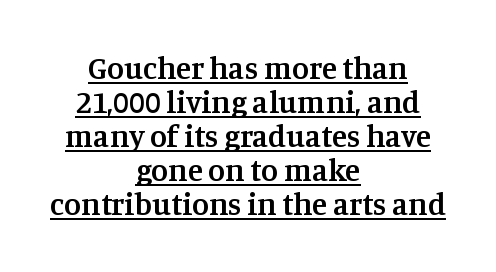
Q: Is the text bold? A: Semi-bold.
Q: Is the text italic (slanted)? A: No, it is upright.
Q: Is the typeface a serif or a sans-serif typeface? A: Serif.
Q: Is the text underlined? A: Yes.
Q: How is the paragraph aligned? A: Centered.
Q: Is the spacing between letters normal or unusually wide? A: Normal.
Q: Is the spacing between lines tight, normal or loose? A: Tight.
Q: Width (condensed, normal, or wide)? A: Normal.
Q: Stroke contrast? A: Medium.
Q: x-height? A: Large.
Q: Monospaced? A: No.
